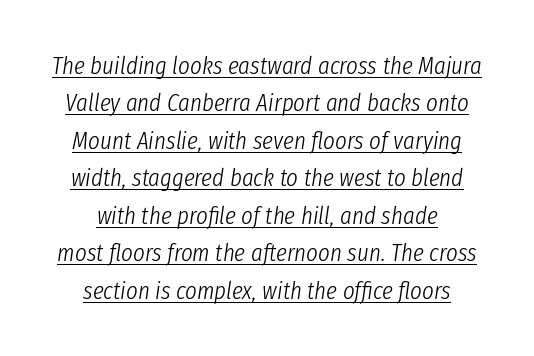
The image shows 25 px text type, italic (leaning right); set centered, normal line spacing (1.5x), normal letter spacing, underlined.
